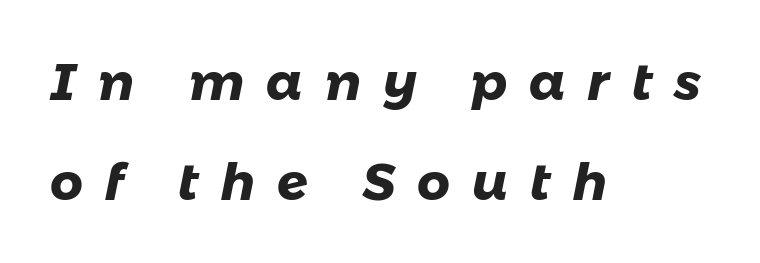
Serif or sans? Sans — the stroke terminals are bare. Type without underlining. The rendering uses natural spacing where letterforms have individual widths. Compared with an ordinary text face, these strokes are far heavier — a full bold. Each word looks stretched out because of the extra space between its letters. Rows of type keep a wide berth in the vertical direction.
